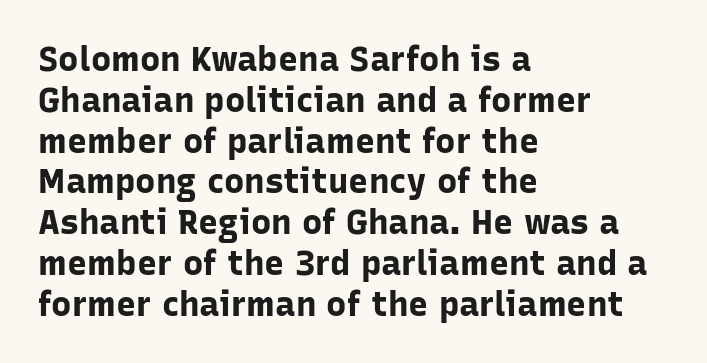
{"serif": "no", "italic": "no", "bold": "yes", "weight": "bold", "width": "normal", "stroke_contrast": "low", "x_height": "medium", "monospaced": "no", "underline": "no", "align": "left", "line_spacing_ratio": 1.2, "letter_spacing": "normal", "letter_spacing_em": 0.0, "glyph_px": 34}
